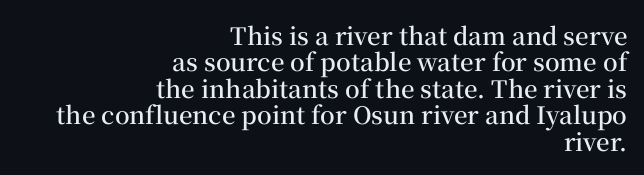
The image shows 24 px text type, upright; set right-aligned, tight line spacing (1.1x), normal letter spacing, not underlined.
